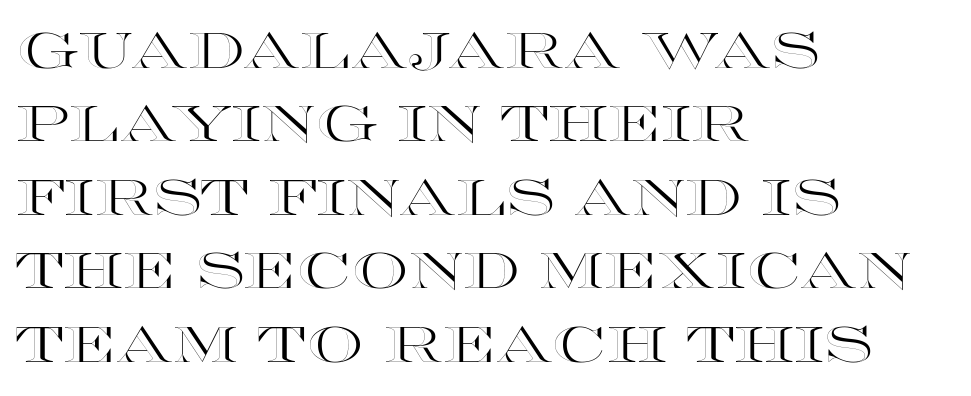
The image shows 50 px wide type, upright; set left-aligned, normal line spacing (1.47x), normal letter spacing, not underlined; a large x-height.
